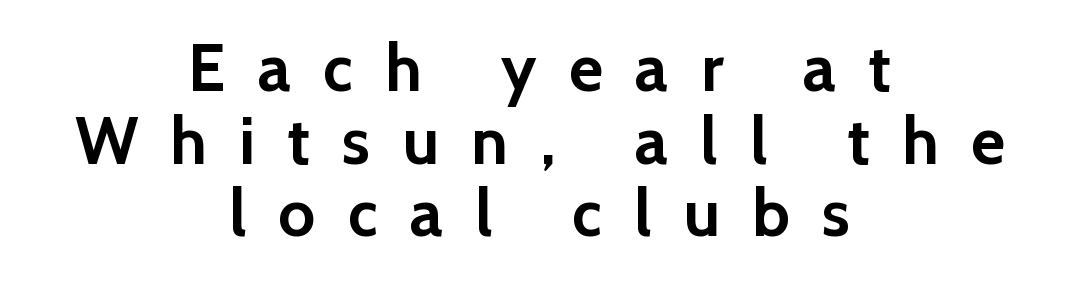
The image shows 66 px semibold sans-serif type, upright; set centered, tight line spacing (1.1x), unusually wide letter spacing (+0.49 em), not underlined; a medium x-height.
